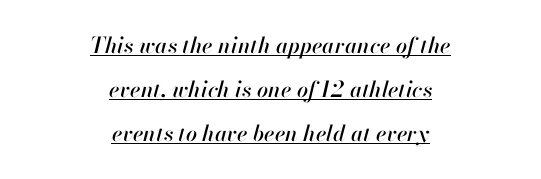
Students, note that the glyphs here touch the page at normal intervals. Does the lettering tilt? It does — this is italic. The rendered words wear a rule along their underside. These lines stand farther apart than default settings would place them.
